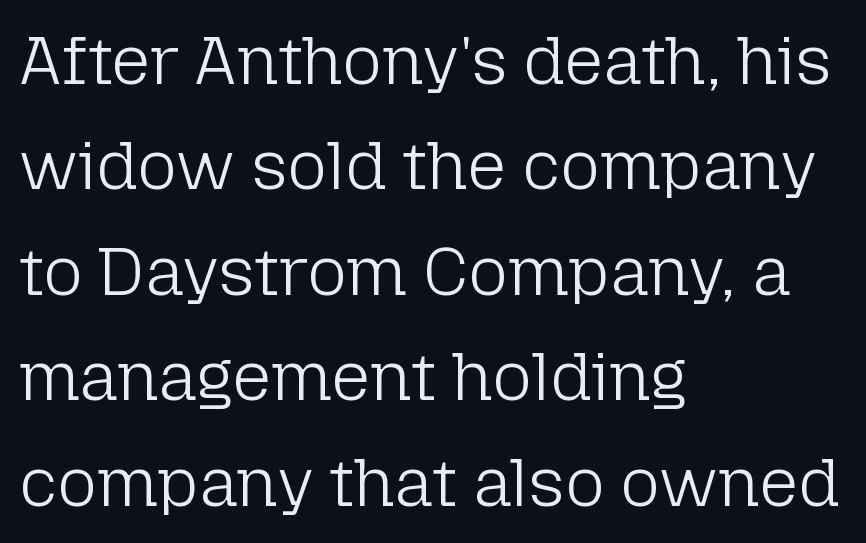
The image shows 68 px light sans-serif type, upright; set left-aligned, normal line spacing (1.55x), normal letter spacing, not underlined; low stroke contrast and a medium x-height.
